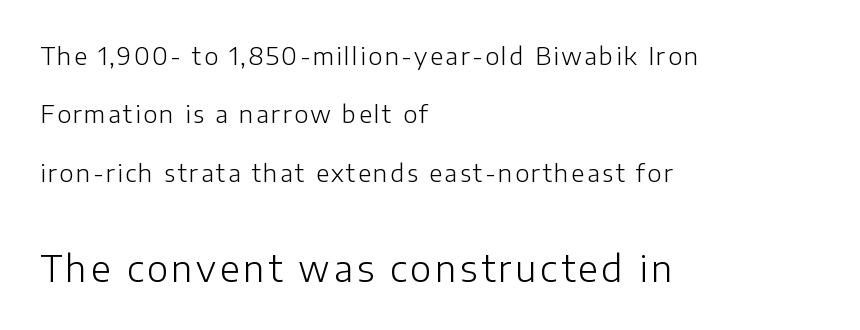
Proportional: the letters do not fall into vertical columns. The lower block of text is set noticeably larger than the block above it. Decoration check: the copy has no underline. Grotesque or geometric, the face here clearly has no serifs.
